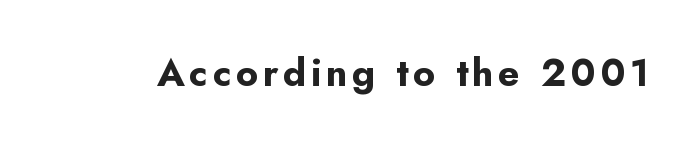
{"serif": "no", "italic": "no", "bold": "yes", "weight": "bold", "width": "normal", "stroke_contrast": "low", "x_height": "small", "monospaced": "no", "underline": "no", "glyph_px": 38}
